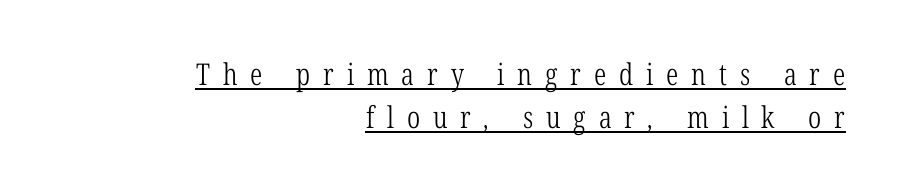
A typesetter would call this heavily tracked-out type. Summary of weight: not heavy and not bold. A typographer would call this underscored text. Every row of glyphs terminates at an identical x-position on the right. Observe the serifs anchoring each vertical stroke in this sample.
